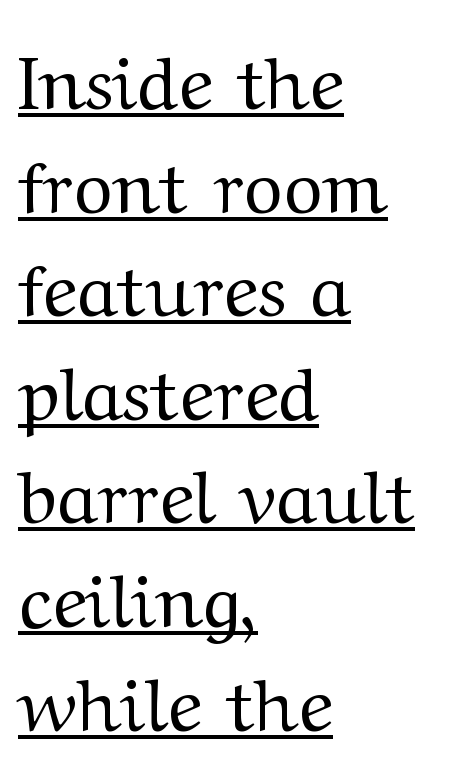
The image shows 74 px regular-weight, wide serif type, upright; set left-aligned, normal line spacing (1.4x), normal letter spacing, underlined; medium stroke contrast and a medium x-height.
